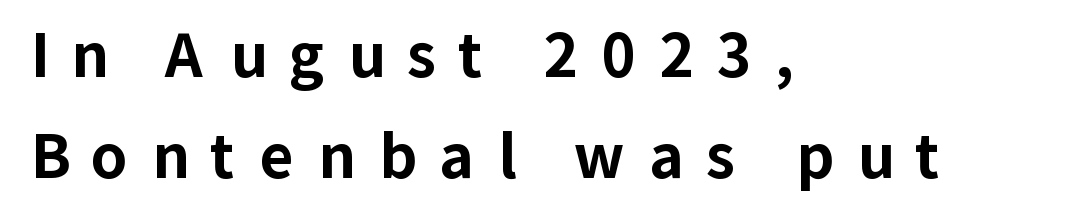
The line texture is sparse and dotted thanks to wide tracking. Summary of weight: heavy, a full bold. The face used here is proportionally spaced, like ordinary book or web type. The designer went with a sans here, leaving each stem footless.
